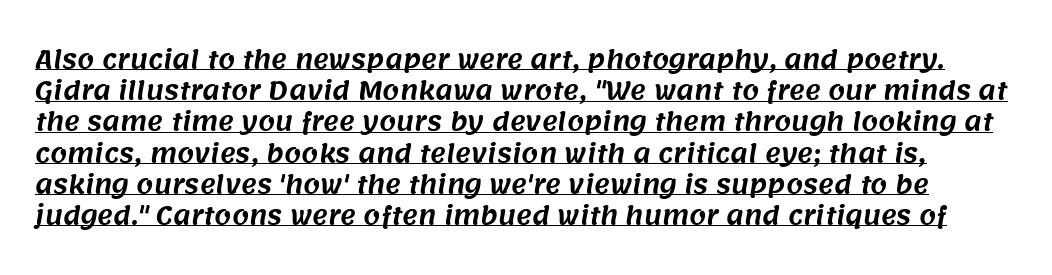
Q: Is the text underlined? A: Yes.
Q: Is the spacing between letters normal or unusually wide? A: Normal.
Q: Is the spacing between lines tight, normal or loose? A: Normal.
